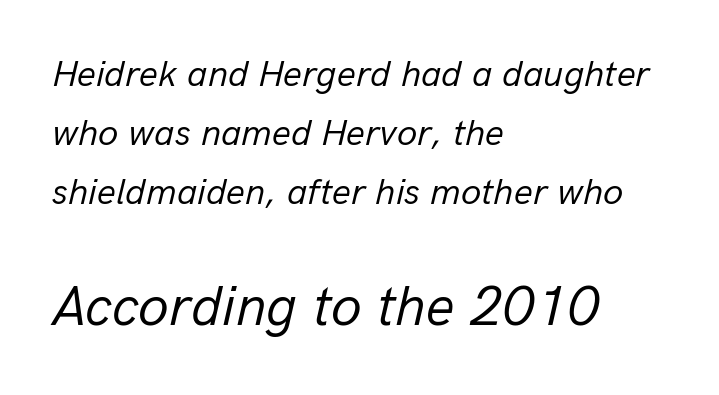
{"italic": "yes", "lean": "right", "slant_degrees": 13, "bold": "no", "weight": "regular", "width": "normal", "stroke_contrast": "low", "x_height": "medium", "monospaced": "no", "underline": "no", "align": "left", "line_spacing": "normal", "line_spacing_ratio": 1.6, "letter_spacing": "normal", "letter_spacing_em": 0.0, "larger_block": "second", "size_ratio": 1.51, "glyph_px": 56}
